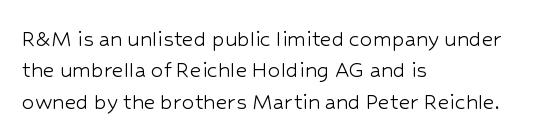
The image shows 25 px text type, upright; set left-aligned, normal line spacing (1.26x), normal letter spacing, not underlined.
